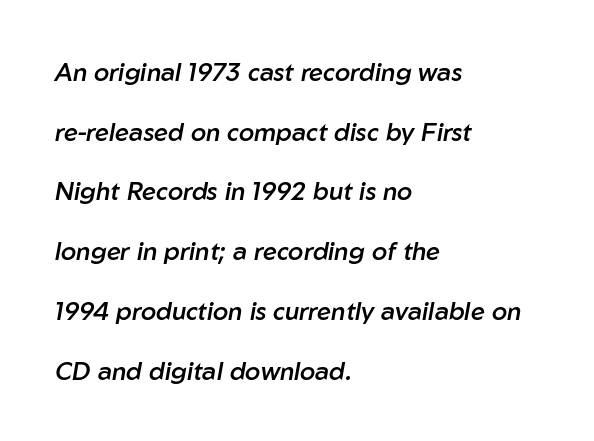
The specimen omits any rule beneath the text block's lines. Observe the lean: these are italic letterforms. Widely set lines give the paragraph a tall, airy silhouette. Summary of weight: moderately heavy, a semibold. Nothing unusual about the tracking: characters are spaced as the font intends.
